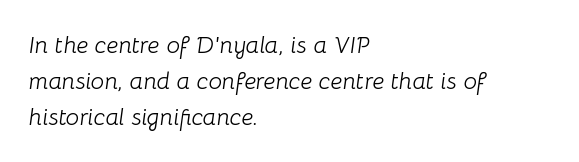
The image shows 24 px text type, italic (leaning right); set left-aligned, normal line spacing (1.51x), normal letter spacing, not underlined.
